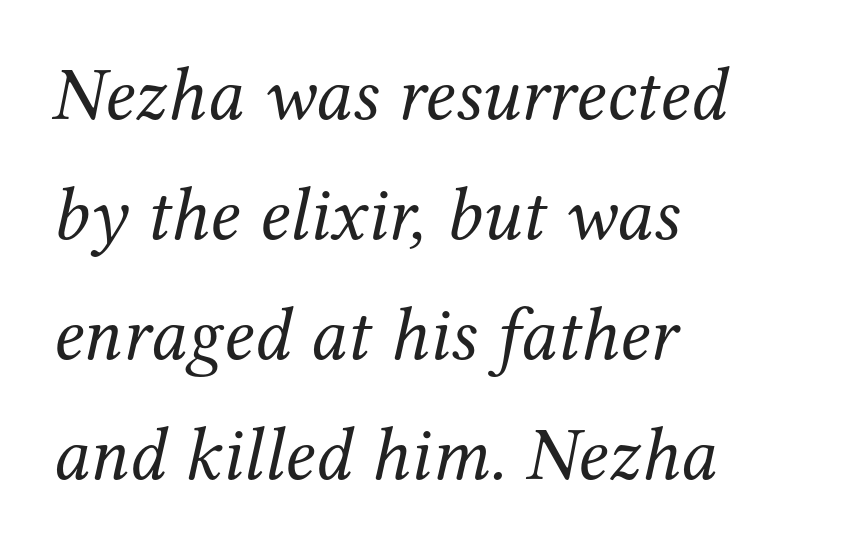
The weight tops out at a normal text grade. The passage shown is typed in a proportional face where columns would drift. Small tapered or slab feet sit at the stroke ends, so this counts as serif. The lines sit at an ordinary, default distance from one another.
